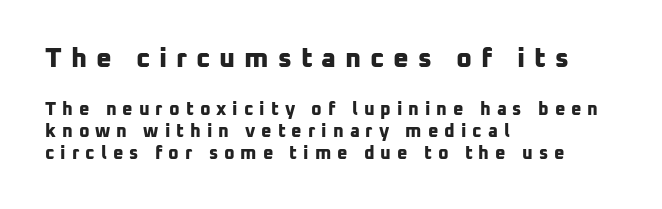
The image shows 27 px bold type; set left-aligned, line spacing 1.23x, unusually wide letter spacing (+0.33 em), not underlined; the first (top) block is 1.5x larger.
